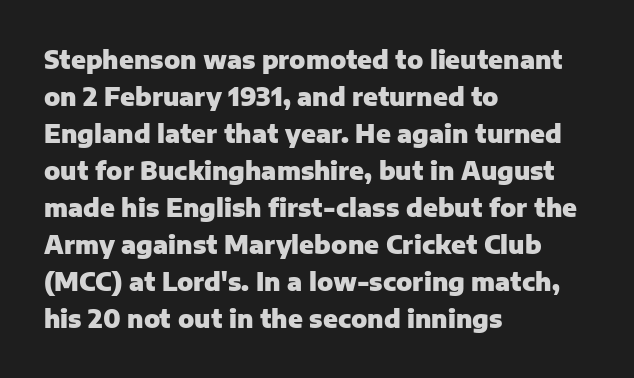
{"italic": "no", "bold": "yes", "underline": "no", "align": "left", "line_spacing": "normal", "line_spacing_ratio": 1.54, "letter_spacing": "normal", "letter_spacing_em": 0.0, "glyph_px": 24}
